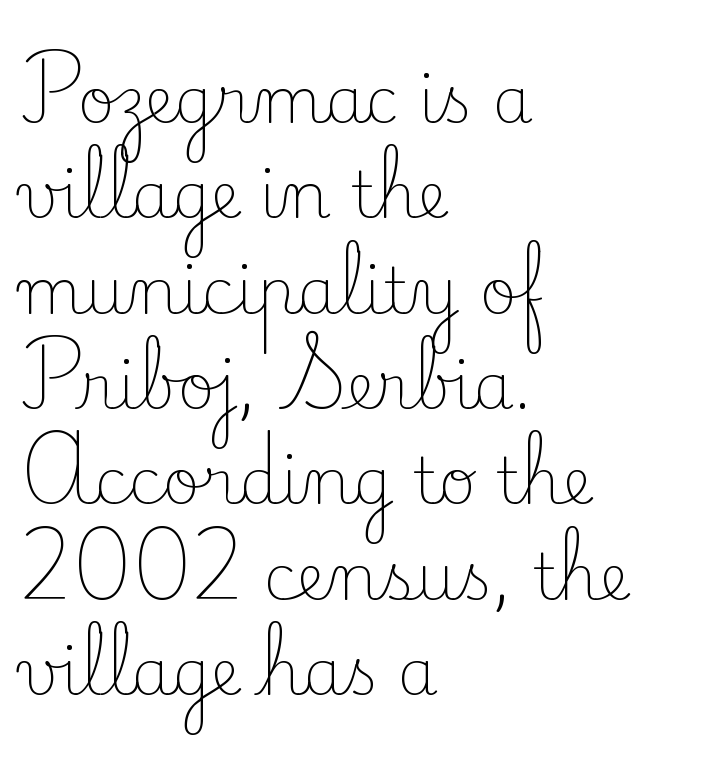
The lettering stays uniformly vertical, giving the passage a roman look. Each word holds together tightly as a unit, with standard inter-letter gaps. Examine the stroke ends and you'll spot serifs. The cut favours lightness, reaching ordinary text weight at its darkest. The letters advance in unequal steps, a hallmark of proportional type.
